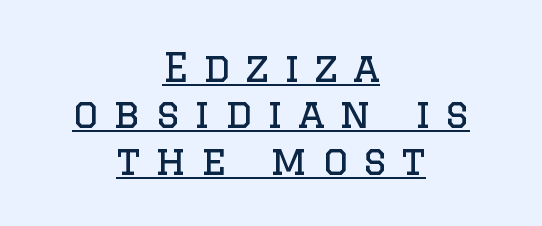
{"serif": "yes", "italic": "no", "bold": "no", "weight": "regular", "width": "normal", "stroke_contrast": "low", "x_height": "large", "monospaced": "no", "underline": "yes", "align": "center", "line_spacing_ratio": 1.16, "letter_spacing": "wide", "letter_spacing_em": 0.37, "glyph_px": 40}
